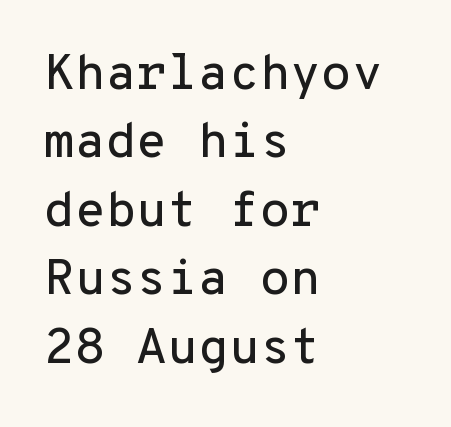
Q: Is the text italic (slanted)? A: No, it is upright.
Q: Is the typeface a serif or a sans-serif typeface? A: Sans-serif.
Q: Is the text underlined? A: No.
Q: How is the paragraph aligned? A: Left-aligned.
Q: Is the spacing between letters normal or unusually wide? A: Normal.
Q: Is the spacing between lines tight, normal or loose? A: Normal.
Q: Width (condensed, normal, or wide)? A: Normal.
Q: Stroke contrast? A: Low.
Q: x-height? A: Medium.
Q: Monospaced? A: Yes.
